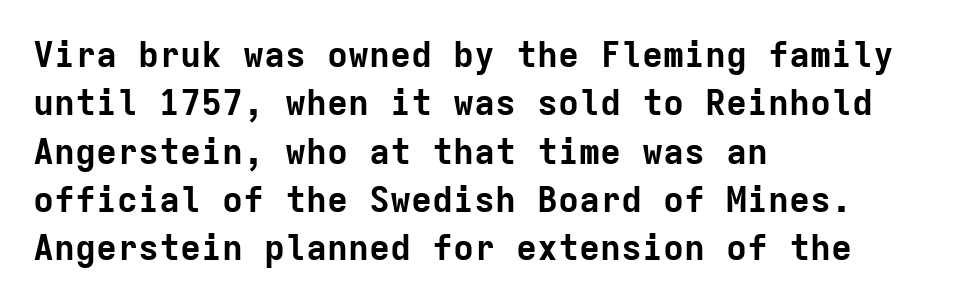
This block has exactly the height ordinary leading produces. The lettering holds an erect, upright posture throughout. The rendering anchors every line to the left-hand side. Note the uniform advance width — an 'i' takes as much space as an 'm'.
